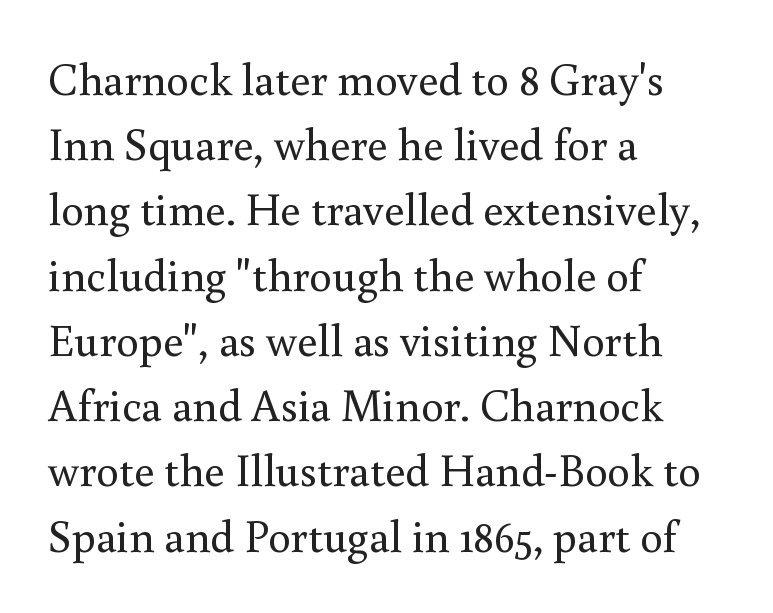
This sample uses an upright cut, with every glyph sitting square on the baseline. Which margin do the lines hug? The left one — the right edge is uneven. A normal amount of white space separates one row of letters from the next. The letters advance in unequal steps, a hallmark of proportional type.
